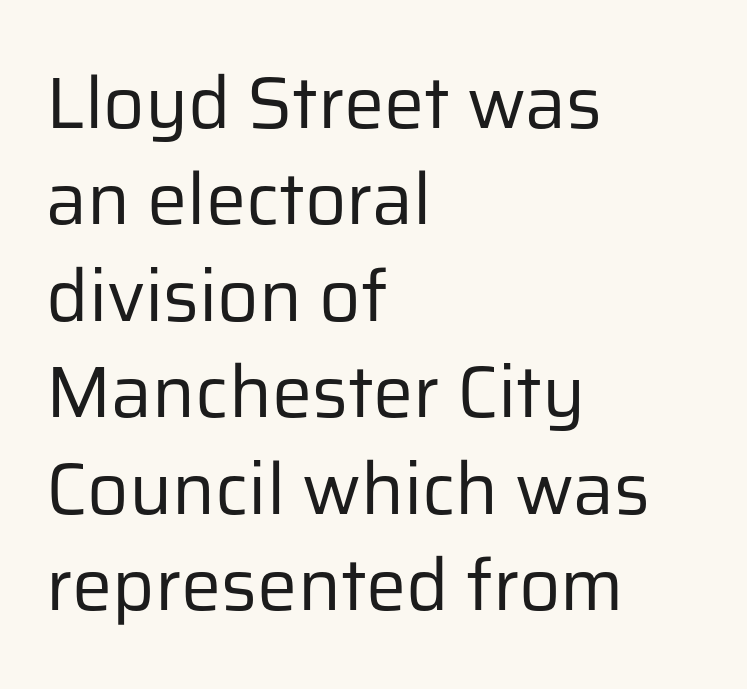
The image shows 72 px regular-weight sans-serif type, upright; set left-aligned, normal line spacing (1.34x), normal letter spacing, not underlined; low stroke contrast and a medium x-height.
